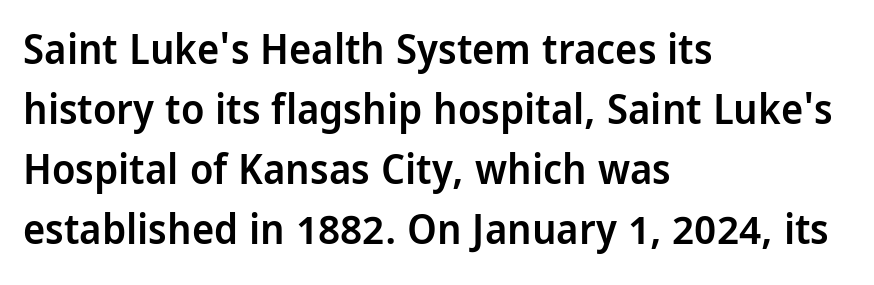
A somewhat darkened texture: the type is semibold rather than bold. If you drew a ruler down the left edge, every line would touch it. Compared with typical body copy, the letter spacing here is the same. The font family rendered here belongs to the sans-serif group.
